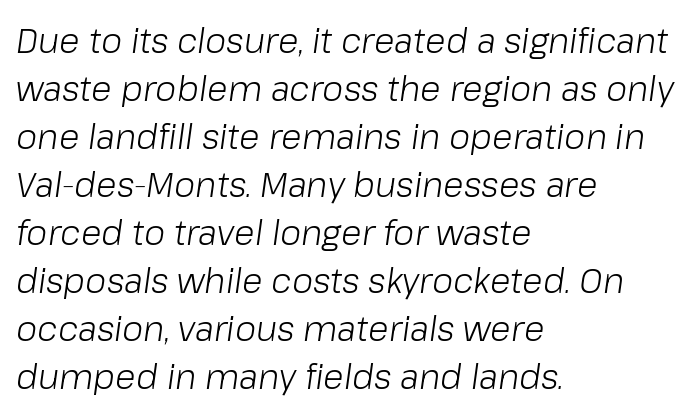
The image shows 34 px light type, italic (leaning right); set left-aligned, normal line spacing (1.41x), normal letter spacing, not underlined; low stroke contrast and a medium x-height.
